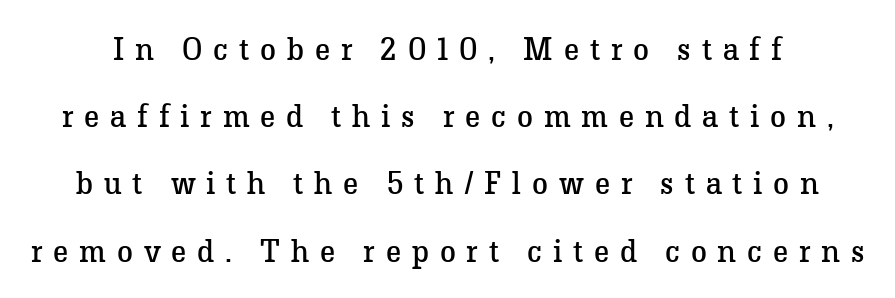
These glyphs show unthickened strokes, regular width or finer. Regarding leading, the lines here are spaced well apart. Posture: vertical. Here the designer chose a conventional face with non-uniform glyph widths. The rendering shows small feet on the letterforms — a serif design.
